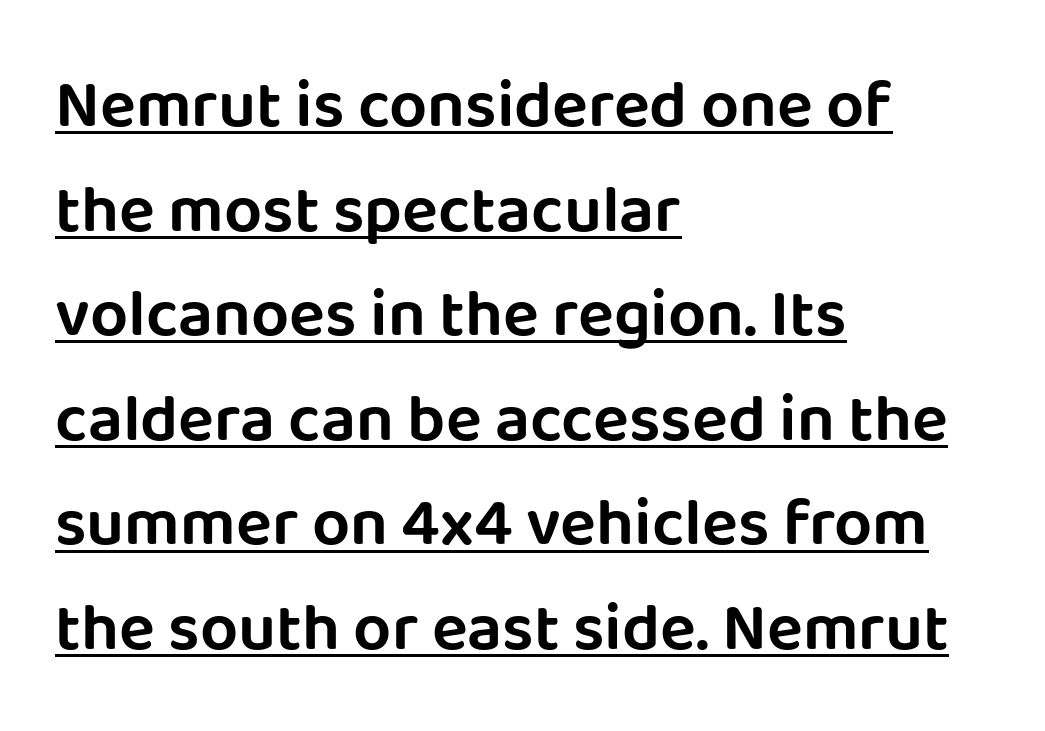
Q: Is the text italic (slanted)? A: No, it is upright.
Q: Is the typeface a serif or a sans-serif typeface? A: Sans-serif.
Q: Is the text underlined? A: Yes.
Q: How is the paragraph aligned? A: Left-aligned.
Q: Is the spacing between letters normal or unusually wide? A: Normal.
Q: Is the spacing between lines tight, normal or loose? A: Normal.
Q: Width (condensed, normal, or wide)? A: Normal.
Q: Stroke contrast? A: Low.
Q: x-height? A: Large.
Q: Monospaced? A: No.
